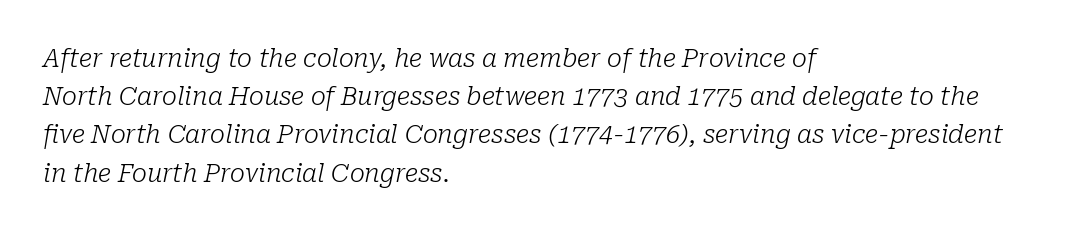
{"italic": "yes", "lean": "right", "slant_degrees": 10, "bold": "no", "underline": "no", "align": "left", "line_spacing": "normal", "line_spacing_ratio": 1.53, "letter_spacing": "normal", "letter_spacing_em": 0.0, "glyph_px": 25}
